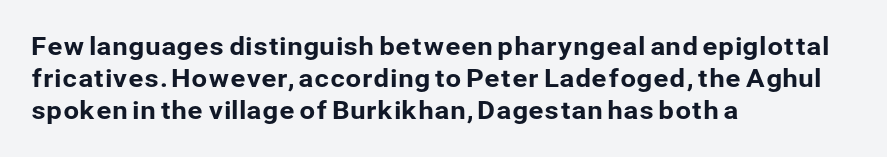
{"italic": "no", "underline": "no", "align": "left", "line_spacing": "normal", "line_spacing_ratio": 1.28, "letter_spacing": "normal", "letter_spacing_em": 0.0, "glyph_px": 25}
